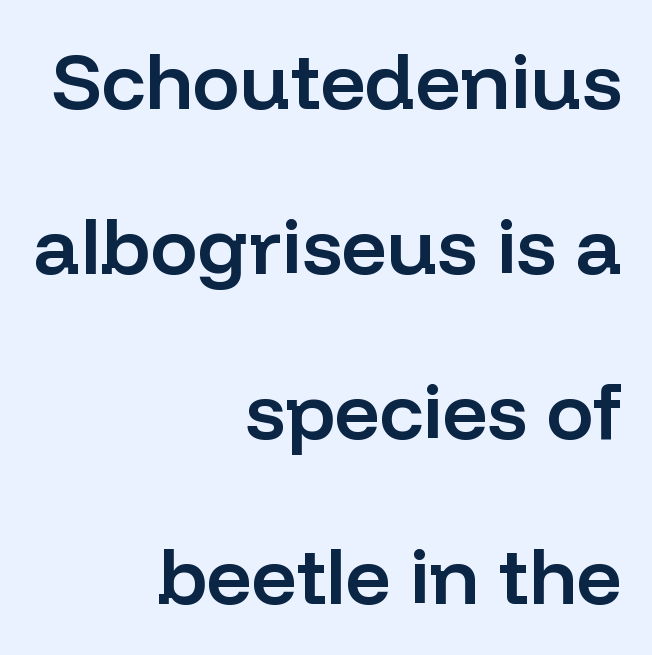
Q: Is the text bold? A: Semi-bold.
Q: Is the text italic (slanted)? A: No, it is upright.
Q: Is the typeface a serif or a sans-serif typeface? A: Sans-serif.
Q: Is the text underlined? A: No.
Q: How is the paragraph aligned? A: Right-aligned.
Q: Is the spacing between letters normal or unusually wide? A: Normal.
Q: Is the spacing between lines tight, normal or loose? A: Loose.
Q: Width (condensed, normal, or wide)? A: Normal.
Q: Stroke contrast? A: Low.
Q: x-height? A: Medium.
Q: Monospaced? A: No.
